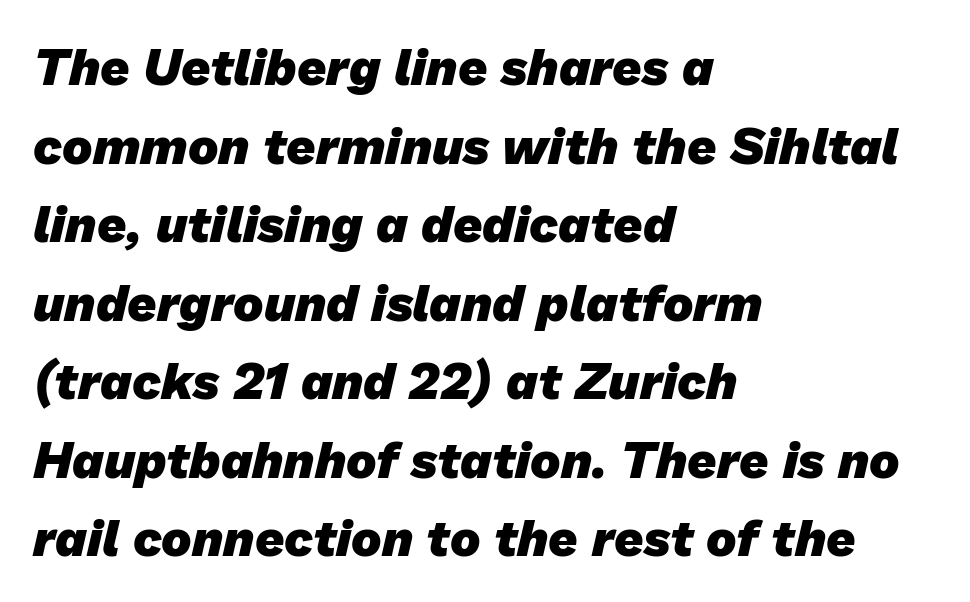
These lines carry a lot of weight — the face is fully bold. The glyphs in this specimen are sans serif. Anything drawn beneath the words? Only blank space. Words appear dense and cohesive because spacing is normal. The passage shown is typed in a proportional face where columns would drift. If you measured baseline to baseline, you'd find a middling distance.
